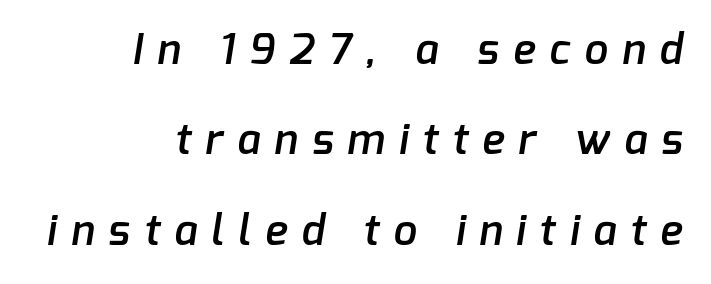
Q: Is the text bold? A: Semi-bold.
Q: Is the typeface a serif or a sans-serif typeface? A: Sans-serif.
Q: Is the text underlined? A: No.
Q: How is the paragraph aligned? A: Right-aligned.
Q: Is the spacing between letters normal or unusually wide? A: Unusually wide.
Q: Is the spacing between lines tight, normal or loose? A: Loose.
Q: Width (condensed, normal, or wide)? A: Normal.
Q: Stroke contrast? A: Low.
Q: x-height? A: Medium.
Q: Monospaced? A: No.
